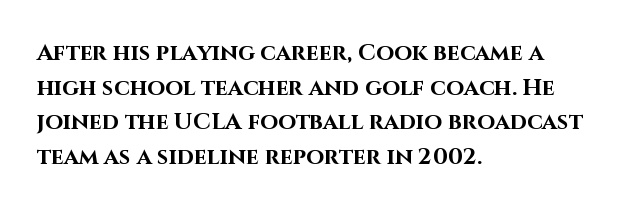
{"italic": "no", "bold": "yes", "underline": "no", "align": "left", "line_spacing": "normal", "line_spacing_ratio": 1.51, "letter_spacing": "normal", "letter_spacing_em": 0.0, "glyph_px": 23}
